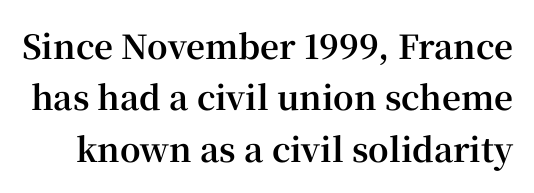
The image shows 33 px bold serif type, upright; set normal line spacing (1.56x), normal letter spacing, not underlined; high stroke contrast and a medium x-height.
